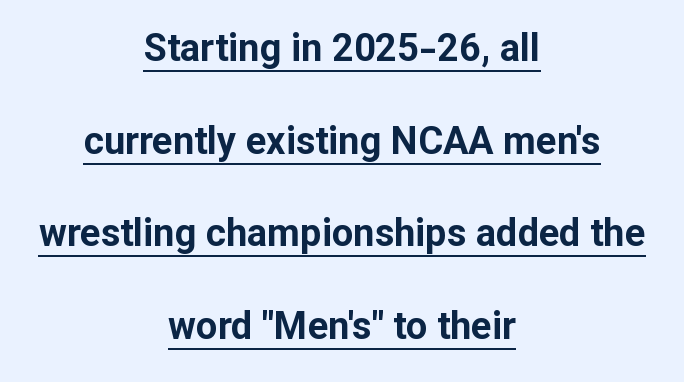
The image shows 38 px bold sans-serif type, upright; set centered, loose line spacing (2.44x), normal letter spacing, underlined; low stroke contrast and a medium x-height.
